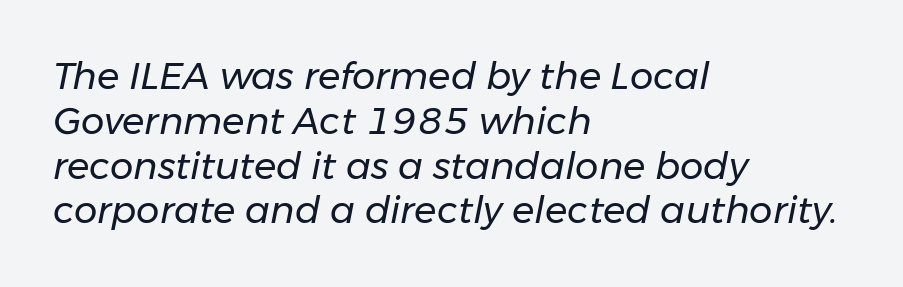
The image shows 37 px regular-weight type, italic (leaning right); set left-aligned, line spacing 1.21x, normal letter spacing, not underlined; low stroke contrast and a medium x-height.
